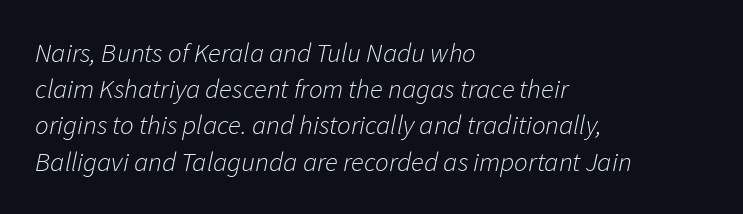
Q: Is the text bold? A: No.
Q: Is the text italic (slanted)? A: Yes, it leans right by about 11 degrees.
Q: Is the text underlined? A: No.
Q: How is the paragraph aligned? A: Left-aligned.
Q: Is the spacing between letters normal or unusually wide? A: Normal.
Q: Is the spacing between lines tight, normal or loose? A: Normal.
